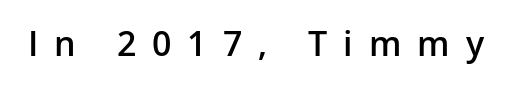
Observe the wide spacing: letters keep a clear distance from each other. Characters remain perfectly vertical along every line. Weight: semibold (demi). Anything drawn beneath the words? Only blank space. The passage shown is typeset with a sans-serif family.
